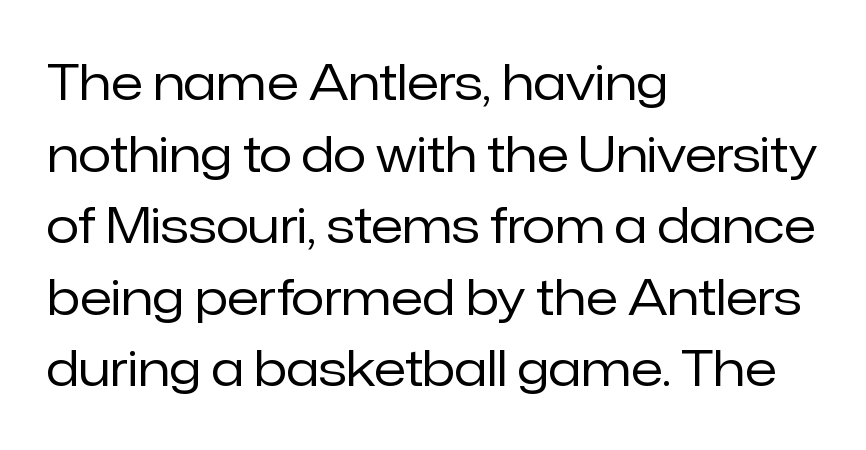
A sans-serif font was chosen for this passage. Does the copy run flush right? No — it runs flush left. Regular leading. The area under the type is left untouched. Words appear dense and cohesive because spacing is normal. Posture: vertical.
